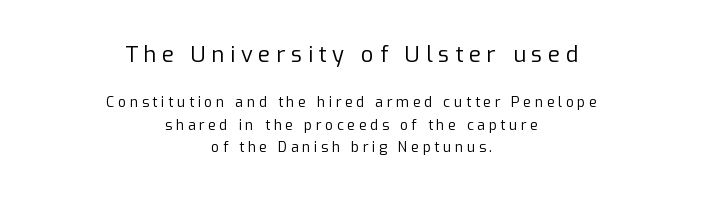
Stroke mass is kept to a normal reading level or below. Short and long lines alike share a common midpoint. The upper block of text is set noticeably larger than the block beneath it. Clear beneath every line of the passage. The font's upright variant was chosen for this text.
